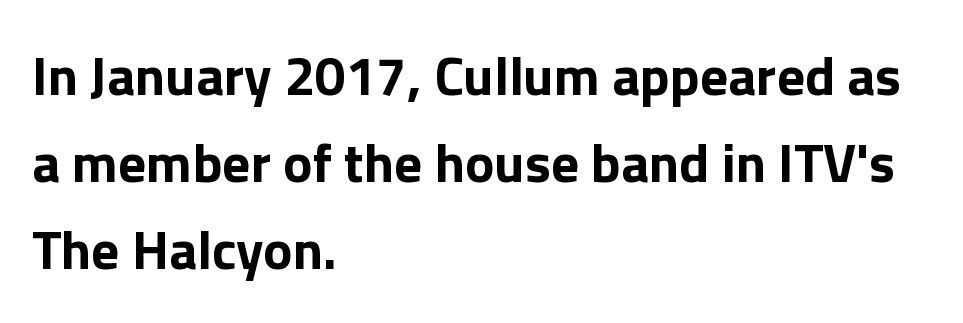
{"serif": "no", "italic": "no", "bold": "yes", "weight": "bold", "width": "normal", "x_height": "medium", "monospaced": "no", "underline": "no", "align": "left", "line_spacing": "normal", "line_spacing_ratio": 1.58, "letter_spacing": "normal", "letter_spacing_em": 0.0, "glyph_px": 55}
